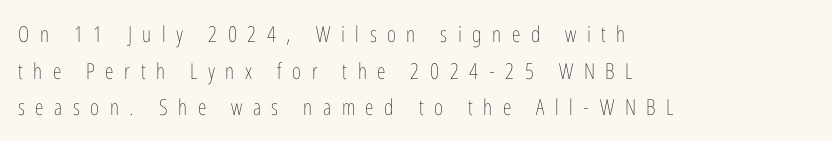
Check the space under the baseline: it is left empty. Do the letters lean? They stand straight. The tracking jumps out immediately: characters are airy and widely separated. This sample keeps an unexceptional amount of space between lines. Summary of weight: not heavy and not bold.
